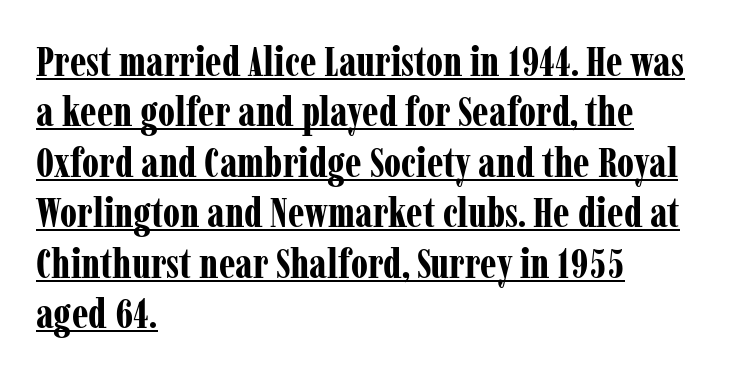
{"serif": "yes", "italic": "no", "bold": "yes", "weight": "bold", "width": "condensed", "stroke_contrast": "low", "x_height": "medium", "monospaced": "no", "underline": "yes", "align": "left", "line_spacing_ratio": 1.2, "letter_spacing": "normal", "letter_spacing_em": 0.0, "glyph_px": 42}
